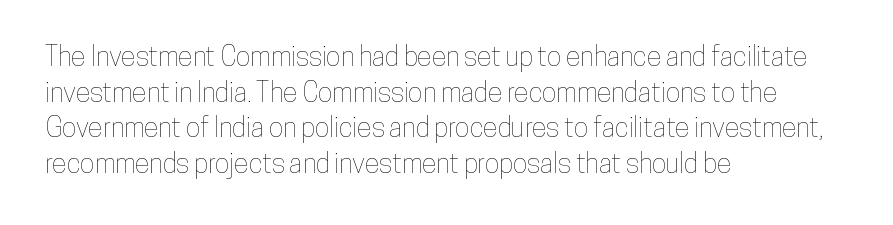
Q: Is the text italic (slanted)? A: No, it is upright.
Q: Is the text underlined? A: No.
Q: How is the paragraph aligned? A: Left-aligned.
Q: Is the spacing between letters normal or unusually wide? A: Normal.
Q: Is the spacing between lines tight, normal or loose? A: Normal.
